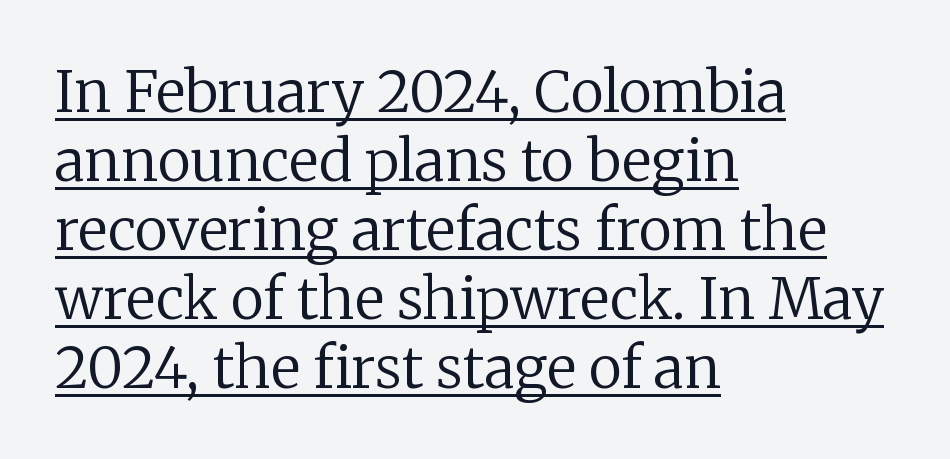
Q: Is the text bold? A: No.
Q: Is the text italic (slanted)? A: No, it is upright.
Q: Is the typeface a serif or a sans-serif typeface? A: Serif.
Q: Is the text underlined? A: Yes.
Q: How is the paragraph aligned? A: Left-aligned.
Q: Is the spacing between letters normal or unusually wide? A: Normal.
Q: Width (condensed, normal, or wide)? A: Normal.
Q: Stroke contrast? A: Low.
Q: x-height? A: Medium.
Q: Monospaced? A: No.
